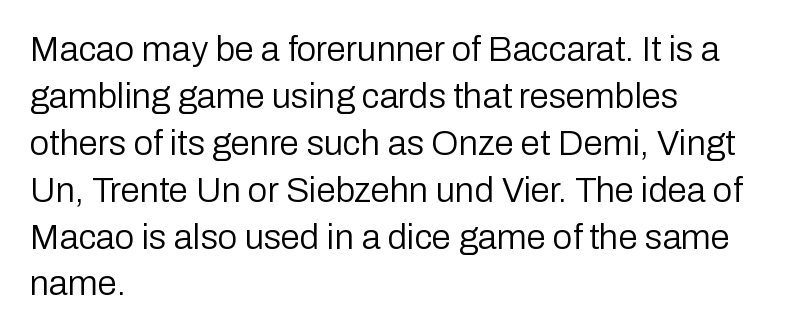
A roman cut, with each character standing at attention. Honestly, the row spacing looks completely unremarkable. Check the space under the baseline: it is left empty. Characters follow at the spacing the type designer built in.
